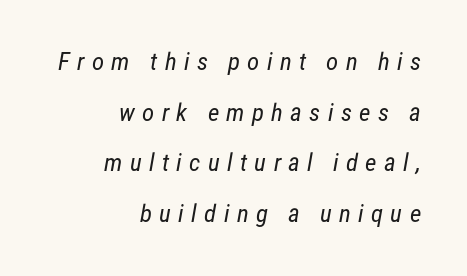
Rule under the text: the space is simply empty. The type is letterspaced generously, with wide tracking. Heft: none added — not bold. Line endings align vertically; line beginnings do not. The vertical gap from one line to the next is large.
